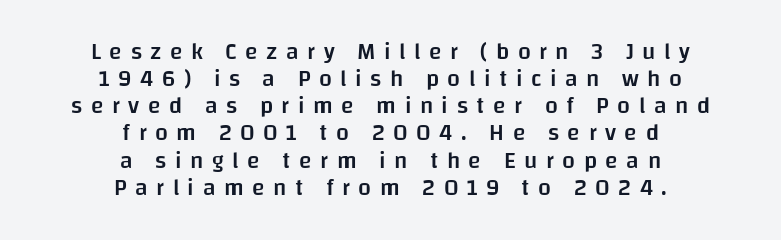
Q: Is the text bold? A: Semi-bold.
Q: Is the text italic (slanted)? A: No, it is upright.
Q: Is the text underlined? A: No.
Q: How is the paragraph aligned? A: Centered.
Q: Is the spacing between letters normal or unusually wide? A: Unusually wide.
